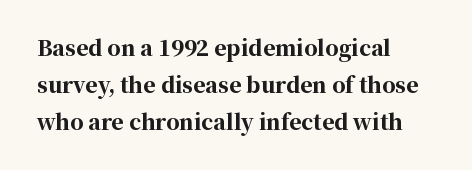
Bare-footed words on every line. Line starts are locked; line ends wander. The type is set solid horizontally, with unmodified tracking. In terms of posture, this sample is upright. Heavy-handed strokes throughout: this text is bold.
